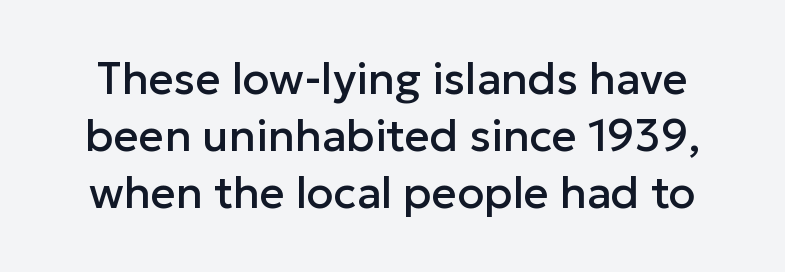
The image shows 44 px sans-serif type, upright; set normal line spacing (1.29x), normal letter spacing, not underlined; low stroke contrast and a medium x-height.
